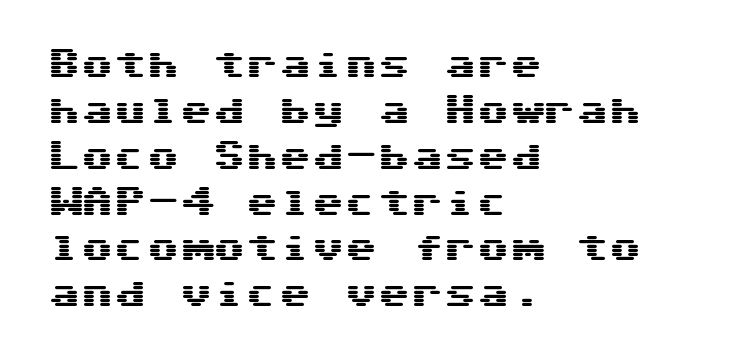
The image shows 33 px wide sans-serif type, upright, monospaced; set left-aligned, normal line spacing (1.39x), normal letter spacing, not underlined; medium stroke contrast and a medium x-height.
